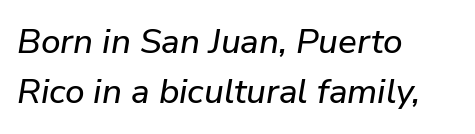
Students, observe: this is what conventionally led text looks like. Words appear dense and cohesive because spacing is normal. This sample has the flowing, uneven cadence of proportional lettering. Yep, that's italic — everything's leaning.
